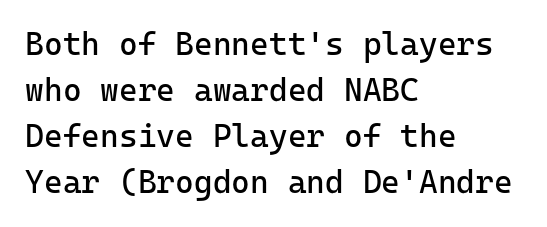
The image shows 32 px regular-weight sans-serif type, upright; set left-aligned, normal line spacing (1.44x), normal letter spacing, not underlined; low stroke contrast and a medium x-height.
